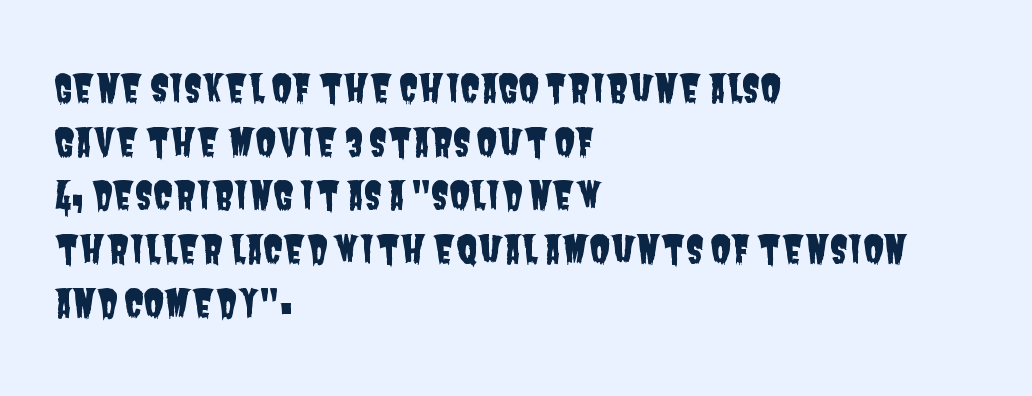
Q: Is the typeface a serif or a sans-serif typeface? A: Sans-serif.
Q: Is the text underlined? A: No.
Q: How is the paragraph aligned? A: Left-aligned.
Q: Is the spacing between letters normal or unusually wide? A: Normal.
Q: Is the spacing between lines tight, normal or loose? A: Normal.
Q: Width (condensed, normal, or wide)? A: Condensed.
Q: Stroke contrast? A: Low.
Q: x-height? A: Large.
Q: Monospaced? A: No.
